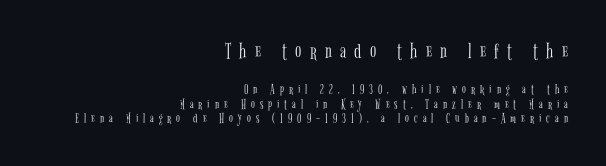
The image shows 23 px text type, upright; set right-aligned, tight line spacing (1.06x), unusually wide letter spacing (+0.36 em), not underlined; the first (top) block is 1.64x larger.
